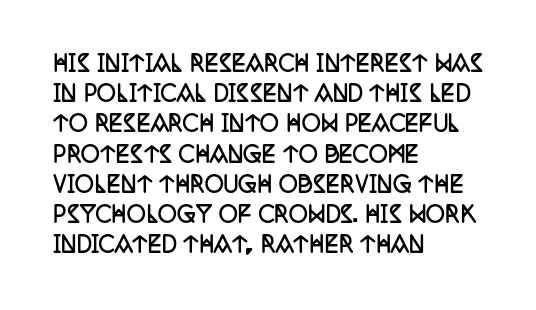
The image shows 21 px bold type, upright; set left-aligned, normal line spacing (1.44x), normal letter spacing, not underlined.
